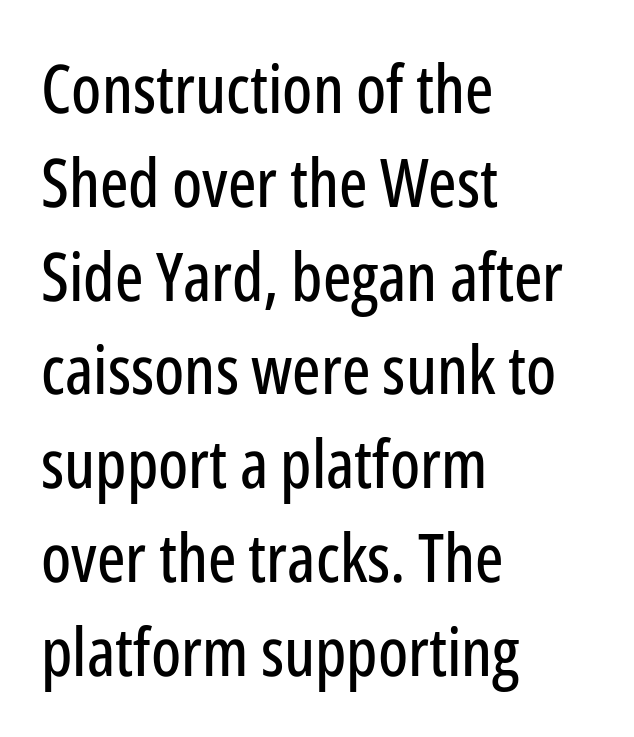
{"serif": "no", "italic": "no", "width": "condensed", "stroke_contrast": "low", "x_height": "medium", "monospaced": "no", "underline": "no", "align": "left", "line_spacing": "normal", "line_spacing_ratio": 1.4, "letter_spacing": "normal", "letter_spacing_em": 0.0, "glyph_px": 67}
